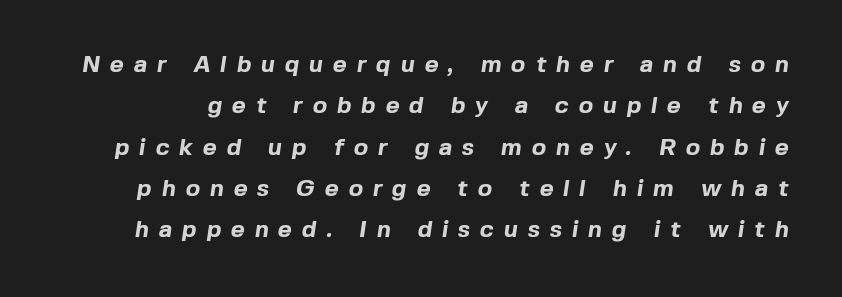
The image shows 24 px bold type; set line spacing 1.72x, unusually wide letter spacing (+0.41 em), not underlined.
